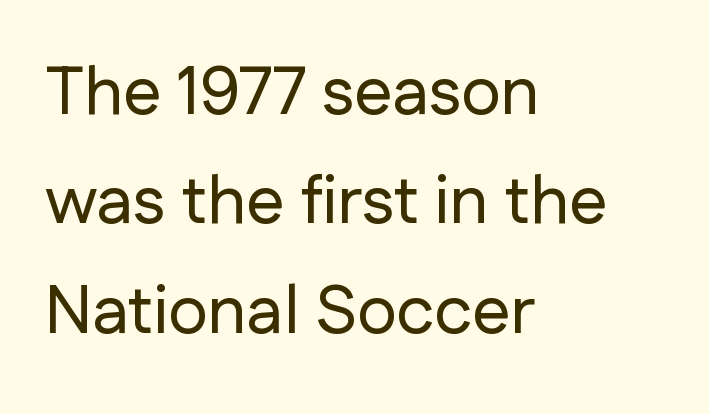
Q: Is the text italic (slanted)? A: No, it is upright.
Q: Is the typeface a serif or a sans-serif typeface? A: Sans-serif.
Q: Is the text underlined? A: No.
Q: How is the paragraph aligned? A: Left-aligned.
Q: Is the spacing between letters normal or unusually wide? A: Normal.
Q: Is the spacing between lines tight, normal or loose? A: Normal.
Q: Width (condensed, normal, or wide)? A: Normal.
Q: Stroke contrast? A: Low.
Q: x-height? A: Medium.
Q: Monospaced? A: No.
